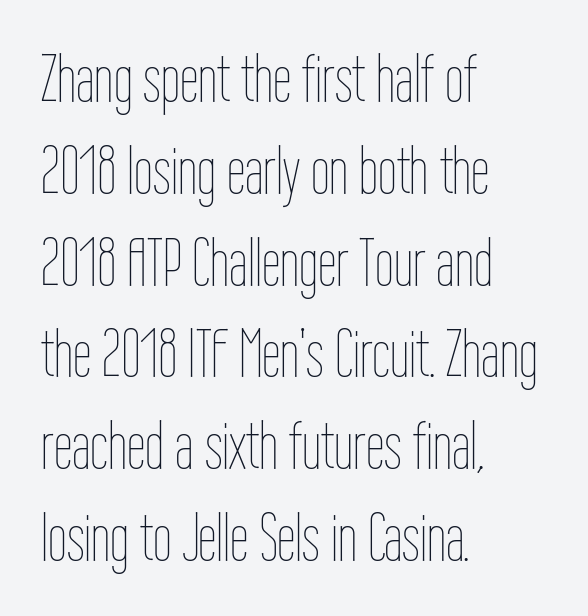
The image shows 67 px thin, condensed type, upright; set left-aligned, normal line spacing (1.37x), normal letter spacing, not underlined; low stroke contrast and a medium x-height.
